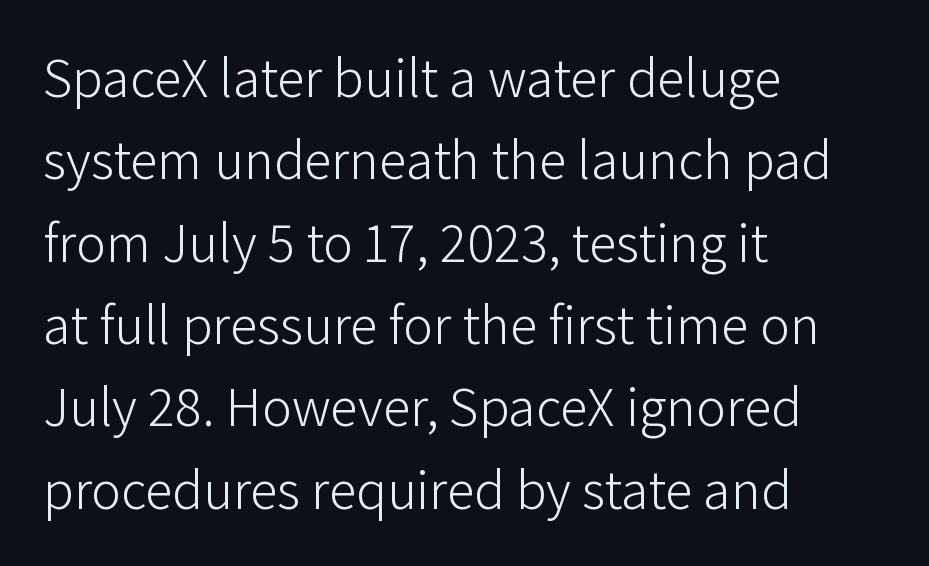
Is the stroke heavy? The answer is a plain regular-or-lighter. A clean baseline with only descenders dipping below it. Spacing verdict: proportional, widths tailored to each character. Type style note: lacks serifs.
